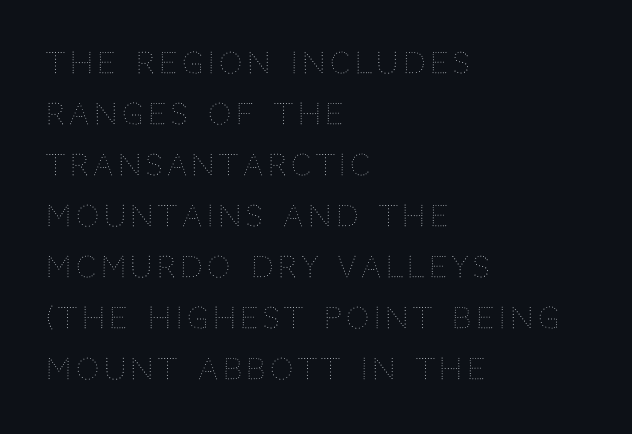
{"italic": "no", "bold": "no", "weight": "thin", "width": "normal", "stroke_contrast": "medium", "x_height": "large", "monospaced": "no", "underline": "no", "align": "left", "line_spacing_ratio": 1.76, "glyph_px": 29}
